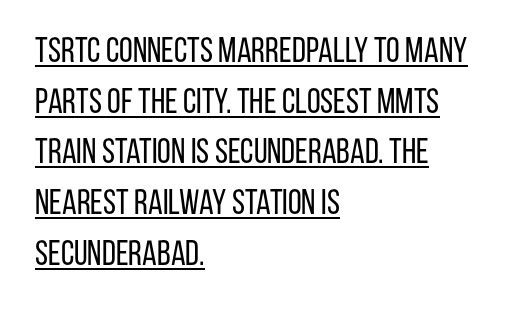
Looks like regular typesetting: each glyph gets only the width it needs. Compared with a typical body face, this is equally light or lighter still. Italic: no, the glyphs are upright roman. Caption: lettering with a line underneath. What stands out about the letter spacing? Nothing — it is the standard amount.
